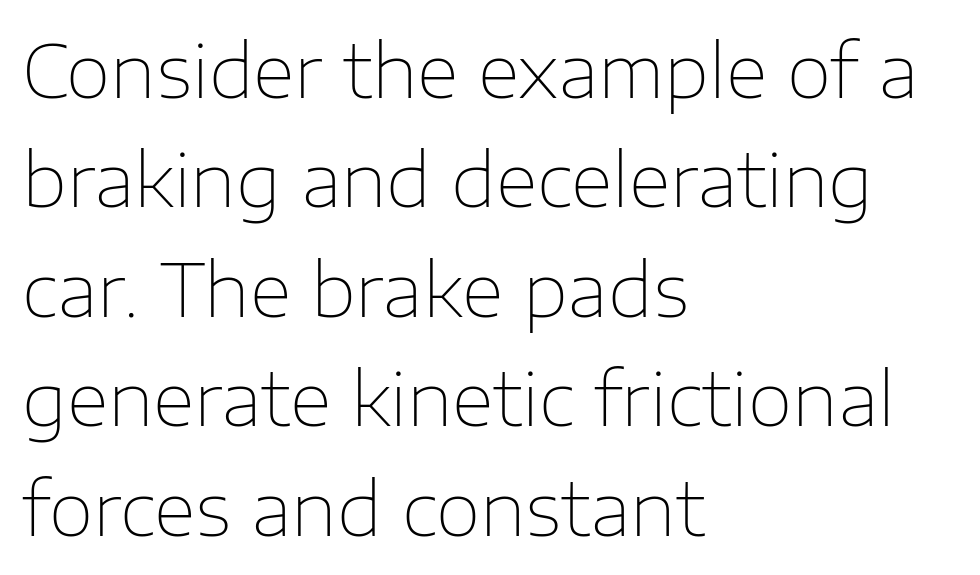
Q: Is the text bold? A: No.
Q: Is the text italic (slanted)? A: No, it is upright.
Q: Is the typeface a serif or a sans-serif typeface? A: Sans-serif.
Q: Is the text underlined? A: No.
Q: How is the paragraph aligned? A: Left-aligned.
Q: Is the spacing between letters normal or unusually wide? A: Normal.
Q: Is the spacing between lines tight, normal or loose? A: Normal.
Q: Width (condensed, normal, or wide)? A: Normal.
Q: Stroke contrast? A: Low.
Q: x-height? A: Medium.
Q: Monospaced? A: No.
